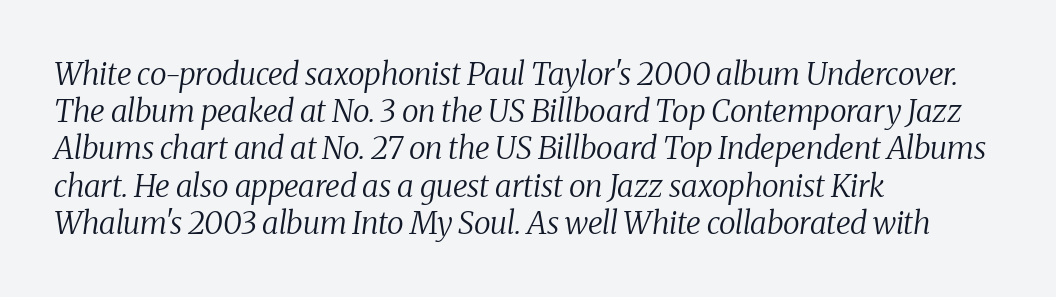
Q: Is the text bold? A: No.
Q: Is the text italic (slanted)? A: Yes, it leans right by about 8 degrees.
Q: Is the typeface a serif or a sans-serif typeface? A: Serif.
Q: Is the text underlined? A: No.
Q: How is the paragraph aligned? A: Left-aligned.
Q: Is the spacing between letters normal or unusually wide? A: Normal.
Q: Width (condensed, normal, or wide)? A: Normal.
Q: Stroke contrast? A: Medium.
Q: x-height? A: Medium.
Q: Monospaced? A: No.
